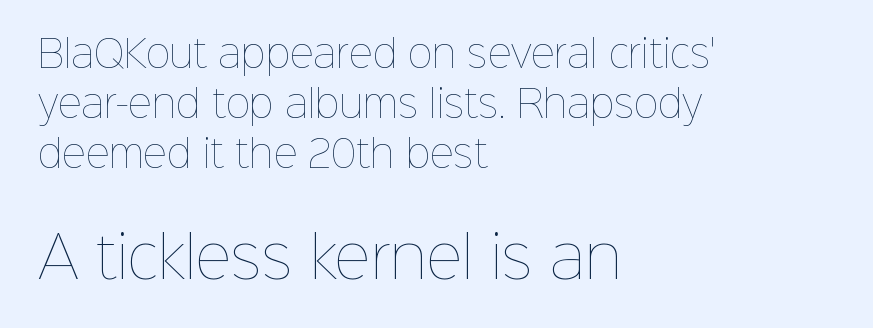
The image shows 56 px thin type, upright; set left-aligned, normal line spacing (1.35x), normal letter spacing, not underlined; the second (bottom) block is 1.51x larger; low stroke contrast and a medium x-height.
